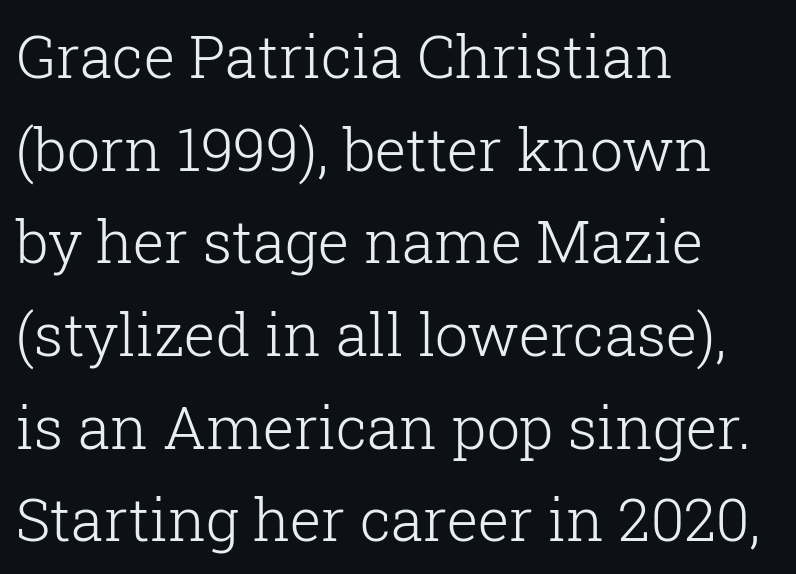
Q: Is the text bold? A: No.
Q: Is the text italic (slanted)? A: No, it is upright.
Q: Is the typeface a serif or a sans-serif typeface? A: Serif.
Q: Is the text underlined? A: No.
Q: How is the paragraph aligned? A: Left-aligned.
Q: Is the spacing between letters normal or unusually wide? A: Normal.
Q: Is the spacing between lines tight, normal or loose? A: Normal.
Q: Width (condensed, normal, or wide)? A: Normal.
Q: Stroke contrast? A: Low.
Q: x-height? A: Medium.
Q: Monospaced? A: No.
